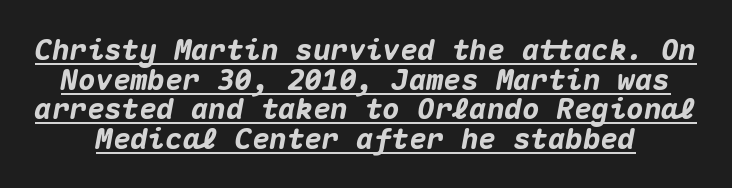
Q: Is the text bold? A: Yes.
Q: Is the text italic (slanted)? A: Yes, it leans right by about 10 degrees.
Q: Is the text underlined? A: Yes.
Q: Is the spacing between letters normal or unusually wide? A: Normal.
Q: Is the spacing between lines tight, normal or loose? A: Tight.
Q: Width (condensed, normal, or wide)? A: Normal.
Q: Stroke contrast? A: Medium.
Q: x-height? A: Medium.
Q: Monospaced? A: Yes.
